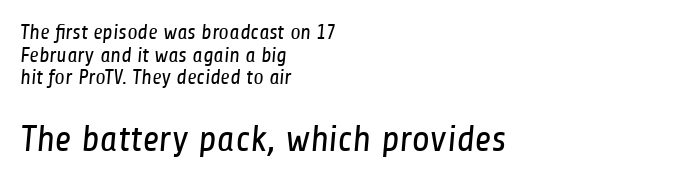
Q: Is the text bold? A: No.
Q: Is the typeface a serif or a sans-serif typeface? A: Sans-serif.
Q: Is the text underlined? A: No.
Q: How is the paragraph aligned? A: Left-aligned.
Q: Is the spacing between letters normal or unusually wide? A: Normal.
Q: Is the spacing between lines tight, normal or loose? A: Tight.
Q: Which block of text is set in a larger size, the first (top) or the second (bottom)? A: The second (bottom) one.
Q: Width (condensed, normal, or wide)? A: Condensed.
Q: Stroke contrast? A: Low.
Q: x-height? A: Medium.
Q: Monospaced? A: No.
